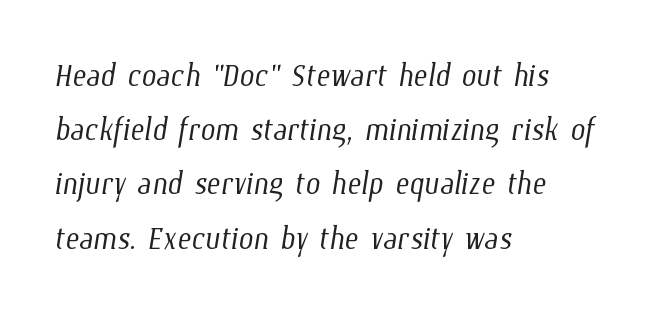
{"bold": "no", "weight": "light", "width": "condensed", "stroke_contrast": "low", "x_height": "medium", "monospaced": "no", "underline": "no", "align": "left", "line_spacing": "normal", "line_spacing_ratio": 1.29, "letter_spacing": "normal", "letter_spacing_em": 0.0, "glyph_px": 42}
